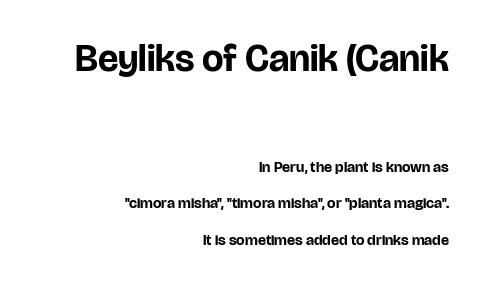
Q: Is the text bold? A: Yes.
Q: Is the text italic (slanted)? A: No, it is upright.
Q: Is the typeface a serif or a sans-serif typeface? A: Sans-serif.
Q: Is the text underlined? A: No.
Q: How is the paragraph aligned? A: Right-aligned.
Q: Is the spacing between letters normal or unusually wide? A: Normal.
Q: Is the spacing between lines tight, normal or loose? A: Loose.
Q: Which block of text is set in a larger size, the first (top) or the second (bottom)? A: The first (top) one.
Q: Width (condensed, normal, or wide)? A: Normal.
Q: Stroke contrast? A: Low.
Q: x-height? A: Large.
Q: Monospaced? A: No.
